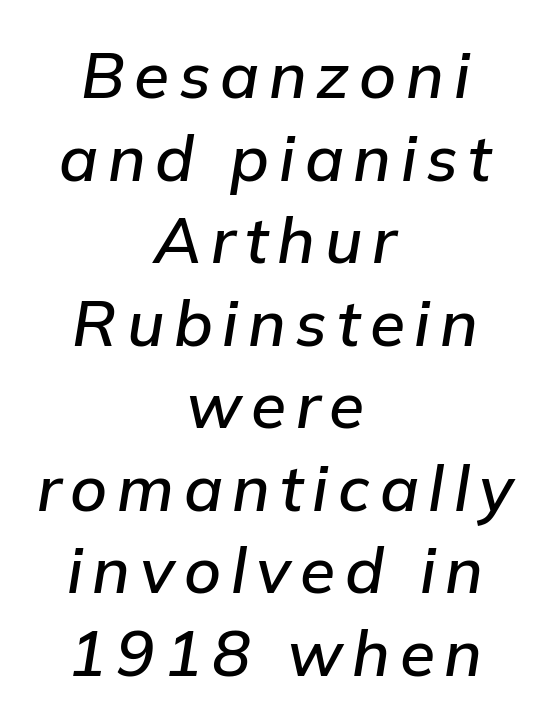
{"italic": "yes", "lean": "right", "slant_degrees": 9, "width": "normal", "stroke_contrast": "low", "x_height": "medium", "monospaced": "no", "underline": "no", "align": "center", "line_spacing": "normal", "line_spacing_ratio": 1.29, "glyph_px": 64}
